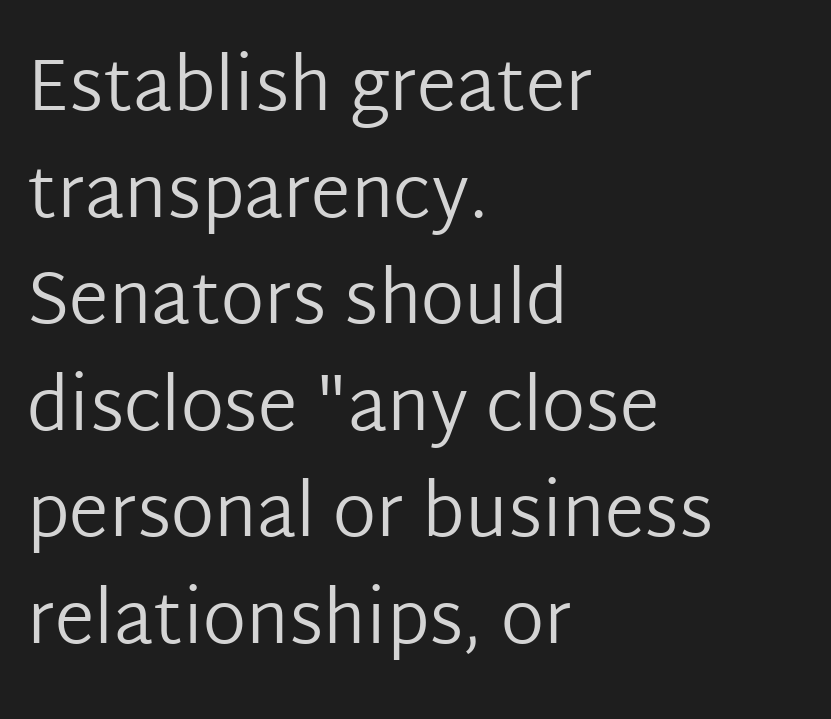
Q: Is the text bold? A: No.
Q: Is the text italic (slanted)? A: No, it is upright.
Q: Is the typeface a serif or a sans-serif typeface? A: Sans-serif.
Q: Is the text underlined? A: No.
Q: How is the paragraph aligned? A: Left-aligned.
Q: Is the spacing between letters normal or unusually wide? A: Normal.
Q: Is the spacing between lines tight, normal or loose? A: Normal.
Q: Width (condensed, normal, or wide)? A: Normal.
Q: Stroke contrast? A: Low.
Q: x-height? A: Medium.
Q: Monospaced? A: No.
